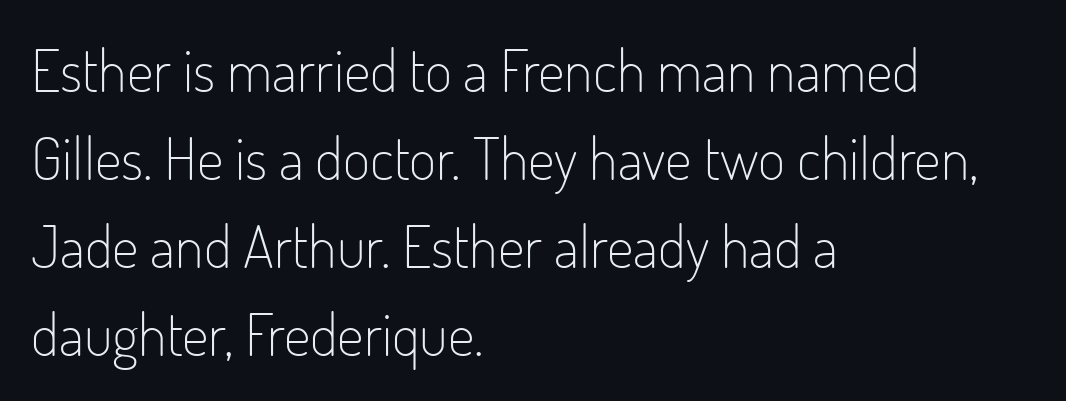
Q: Is the text bold? A: No.
Q: Is the text italic (slanted)? A: No, it is upright.
Q: Is the typeface a serif or a sans-serif typeface? A: Sans-serif.
Q: Is the text underlined? A: No.
Q: How is the paragraph aligned? A: Left-aligned.
Q: Is the spacing between letters normal or unusually wide? A: Normal.
Q: Is the spacing between lines tight, normal or loose? A: Normal.
Q: Width (condensed, normal, or wide)? A: Condensed.
Q: Stroke contrast? A: Low.
Q: x-height? A: Small.
Q: Monospaced? A: No.
